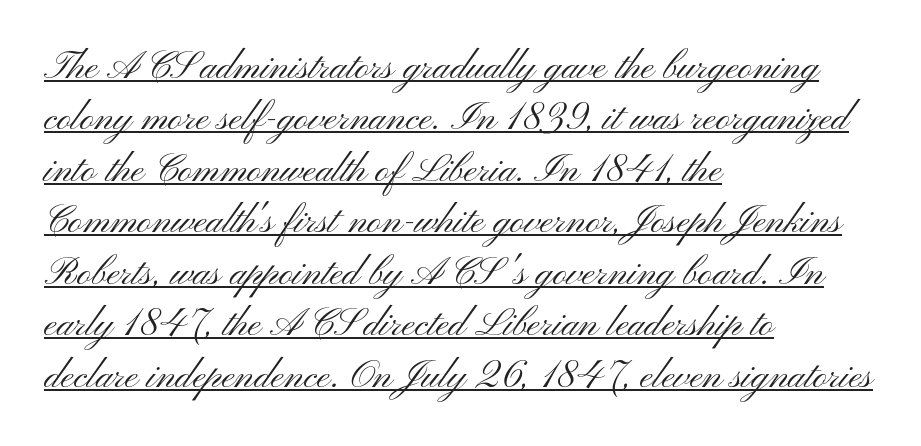
Is the letter spacing exaggerated? No — it looks like the ordinary default. Is there an underline? Yes — a line sits under the letters. Ink coverage per letter is moderate at most. Every row of glyphs begins at an identical x-position on the left.
